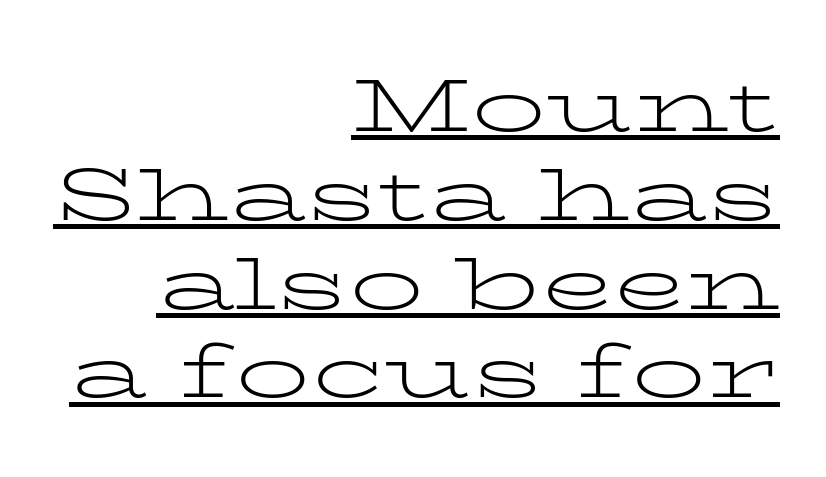
The image shows 74 px light, wide serif type, upright; set right-aligned, line spacing 1.2x, normal letter spacing, underlined; low stroke contrast and a medium x-height.
